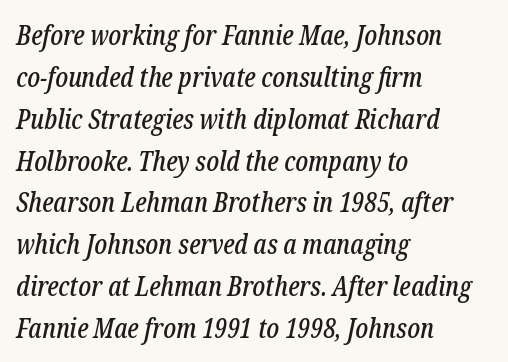
{"italic": "yes", "lean": "right", "slant_degrees": 12, "underline": "no", "align": "left", "line_spacing": "normal", "line_spacing_ratio": 1.55, "letter_spacing": "normal", "letter_spacing_em": 0.0, "glyph_px": 27}
